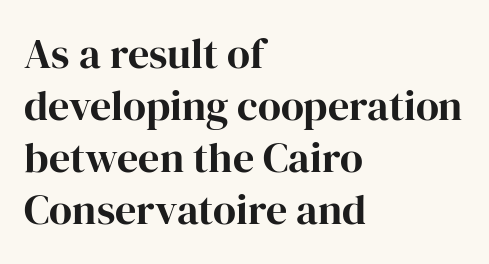
All the whitespace from short lines collects on the right. Character widths vary here, with narrow letters taking less room than wide ones. Rendered with straight, roman letterforms. Compared with typical body copy, the letter spacing here is the same. Honestly, there is no underline to notice here at all. Type style note: has serifs.
